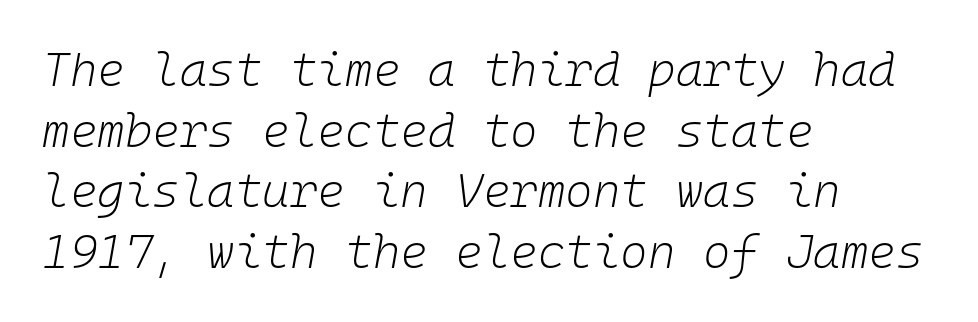
The image shows 47 px light type, italic (leaning right), monospaced; set left-aligned, normal line spacing (1.29x), normal letter spacing, not underlined; low stroke contrast and a medium x-height.
